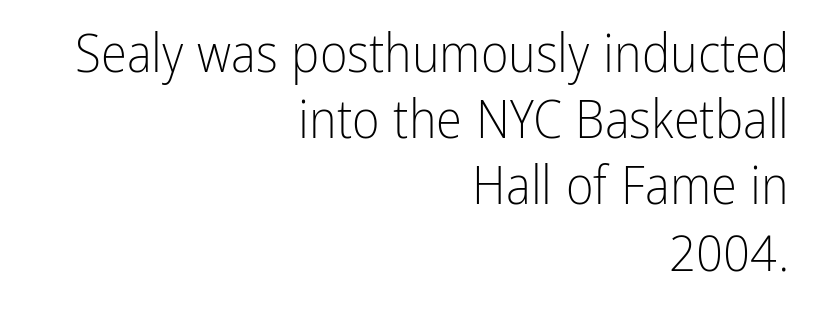
{"serif": "no", "italic": "no", "bold": "no", "weight": "light", "width": "condensed", "stroke_contrast": "low", "x_height": "medium", "monospaced": "no", "underline": "no", "align": "right", "line_spacing": "normal", "line_spacing_ratio": 1.25, "letter_spacing": "normal", "letter_spacing_em": 0.0, "glyph_px": 53}
